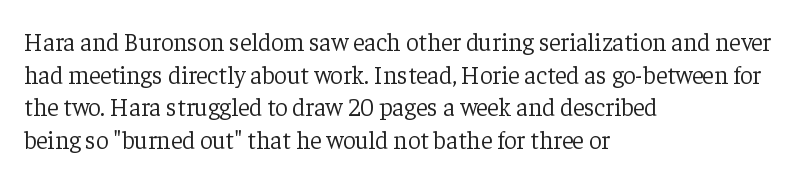
What's the leading like? Ordinary, nothing unusual. The passage shown has conventional tracking throughout. The typography opts for an upright posture over an oblique one. The passage is arranged the way most books set body copy — flush left.
